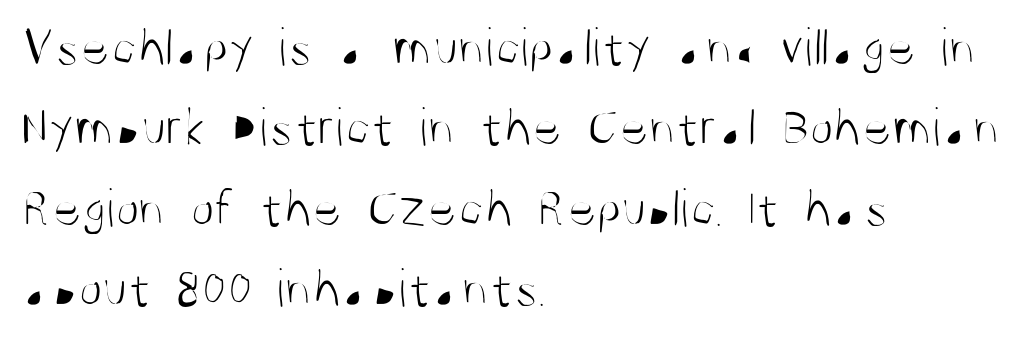
Q: Is the text bold? A: No.
Q: Is the text italic (slanted)? A: No, it is upright.
Q: Is the typeface a serif or a sans-serif typeface? A: Sans-serif.
Q: Is the text underlined? A: No.
Q: How is the paragraph aligned? A: Left-aligned.
Q: Is the spacing between letters normal or unusually wide? A: Normal.
Q: Is the spacing between lines tight, normal or loose? A: Normal.
Q: Width (condensed, normal, or wide)? A: Condensed.
Q: Stroke contrast? A: Medium.
Q: x-height? A: Large.
Q: Monospaced? A: No.
